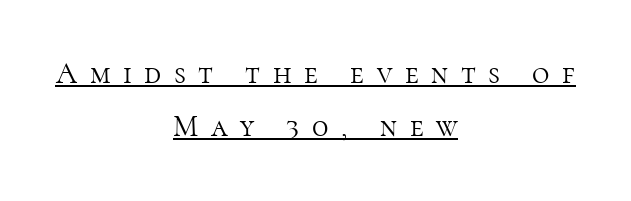
{"serif": "yes", "italic": "no", "bold": "no", "weight": "light", "width": "normal", "stroke_contrast": "high", "x_height": "medium", "monospaced": "no", "underline": "yes", "align": "center", "line_spacing_ratio": 1.78, "letter_spacing": "wide", "letter_spacing_em": 0.42, "glyph_px": 30}
